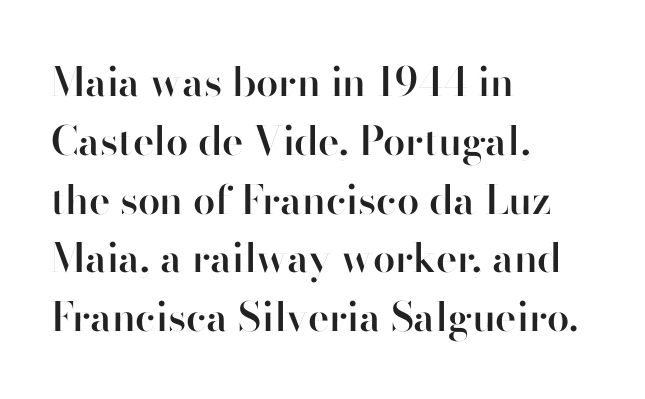
The image shows 40 px semibold sans-serif type, upright; set left-aligned, normal line spacing (1.47x), normal letter spacing, not underlined; high stroke contrast and a small x-height.
